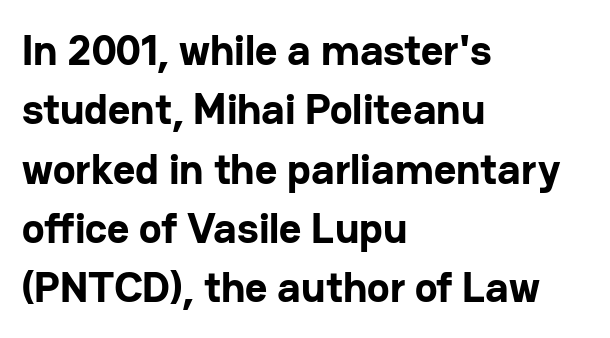
Q: Is the text bold? A: Yes.
Q: Is the text italic (slanted)? A: No, it is upright.
Q: Is the typeface a serif or a sans-serif typeface? A: Sans-serif.
Q: Is the text underlined? A: No.
Q: How is the paragraph aligned? A: Left-aligned.
Q: Is the spacing between letters normal or unusually wide? A: Normal.
Q: Is the spacing between lines tight, normal or loose? A: Normal.
Q: Width (condensed, normal, or wide)? A: Normal.
Q: Stroke contrast? A: Low.
Q: x-height? A: Medium.
Q: Monospaced? A: No.
